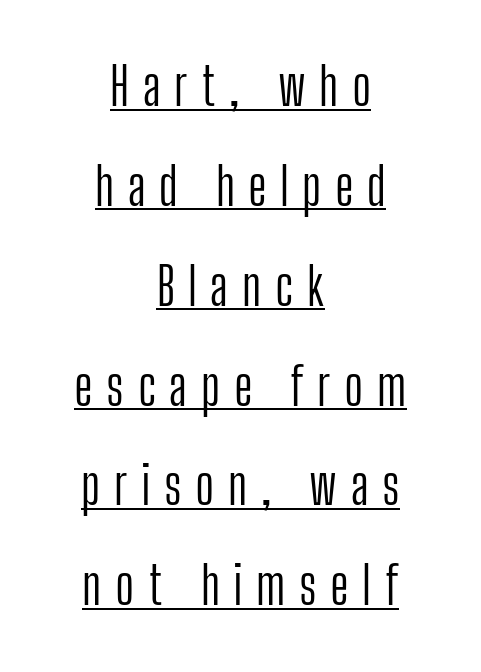
Compared with undecorated copy, this sample adds a rule below the words. Counters stay open thanks to moderate or lighter strokes. Designer's note — italics off, roman on. These lines are centered, leaving both edges ragged.
